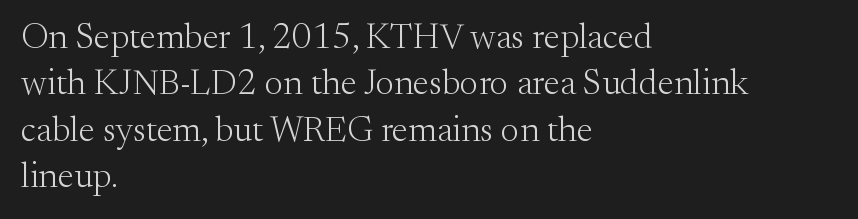
Casual observation: everything's shoved over to the left. In terms of posture, this sample is upright. Words float on clear page, feet unadorned. The space between consecutive lines is moderate.
